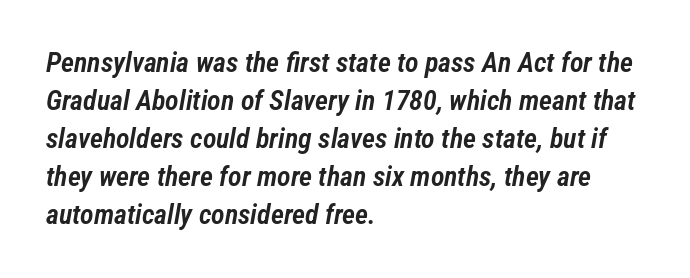
The image shows 28 px semibold, condensed type, italic (leaning right); set left-aligned, normal line spacing (1.36x), normal letter spacing, not underlined; low stroke contrast and a medium x-height.
